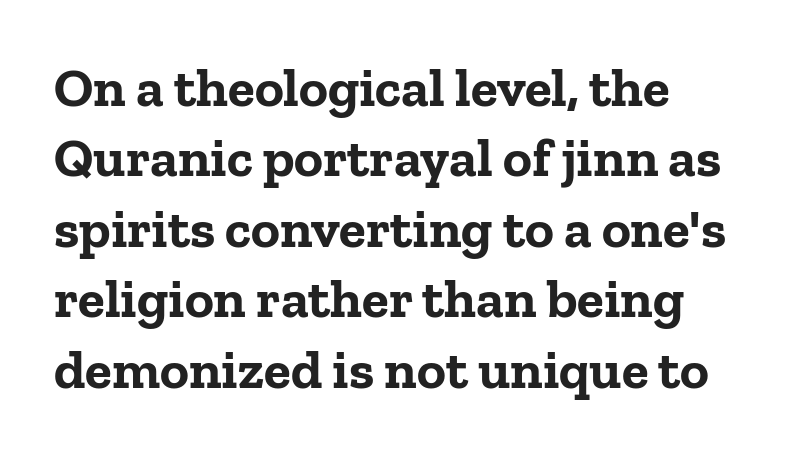
The image shows 55 px bold serif type, upright; set left-aligned, normal line spacing (1.28x), normal letter spacing, not underlined; low stroke contrast and a medium x-height.
